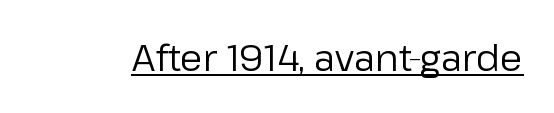
{"serif": "no", "italic": "no", "bold": "no", "weight": "regular", "width": "normal", "stroke_contrast": "low", "x_height": "medium", "monospaced": "no", "underline": "yes", "letter_spacing": "normal", "letter_spacing_em": 0.0, "glyph_px": 37}
